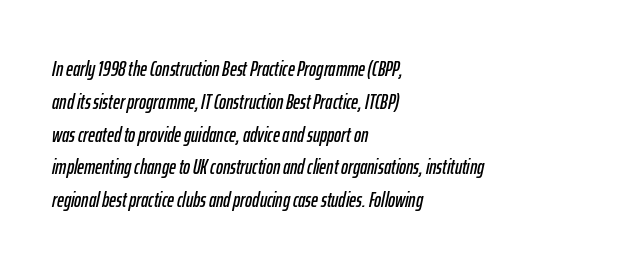
Rendered with sloped, italic letterforms. Observe the ordinary spacing: letters are neighbours, not strangers. A typesetter would call this leading conventional body-copy spacing. The rag falls on the right side of this text block. Bare-footed words on every line.
